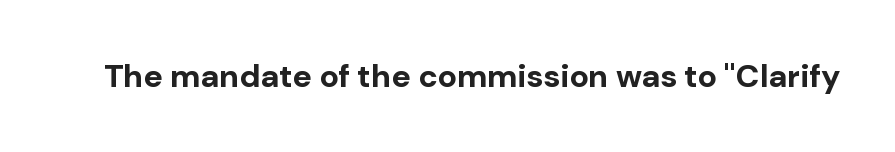
{"serif": "no", "italic": "no", "bold": "yes", "weight": "bold", "width": "normal", "stroke_contrast": "low", "x_height": "medium", "monospaced": "no", "underline": "no", "letter_spacing": "normal", "letter_spacing_em": 0.0, "glyph_px": 32}
